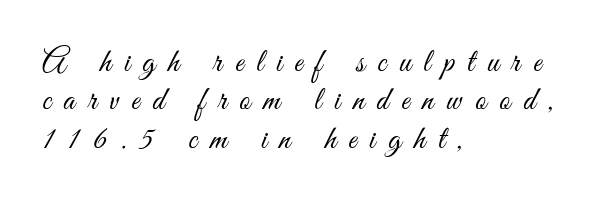
Each letter keeps its own natural width here, so spacing adapts to shape. Unlike a traditional serif, this face leaves its strokes unadorned. This rendering widens character spacing well past its baseline value. Bare-footed words on every line. Unbolded letterforms with no extra heft.
